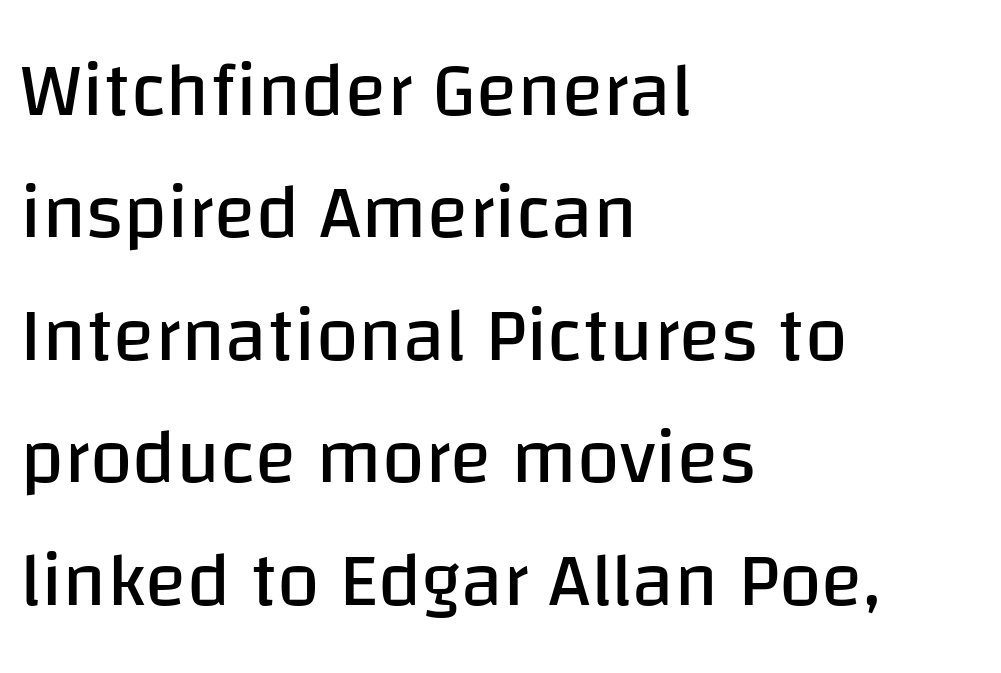
Q: Is the text bold? A: No.
Q: Is the text italic (slanted)? A: No, it is upright.
Q: Is the typeface a serif or a sans-serif typeface? A: Sans-serif.
Q: Is the text underlined? A: No.
Q: How is the paragraph aligned? A: Left-aligned.
Q: Is the spacing between letters normal or unusually wide? A: Normal.
Q: Is the spacing between lines tight, normal or loose? A: Normal.
Q: Width (condensed, normal, or wide)? A: Normal.
Q: Stroke contrast? A: Low.
Q: x-height? A: Large.
Q: Monospaced? A: No.
